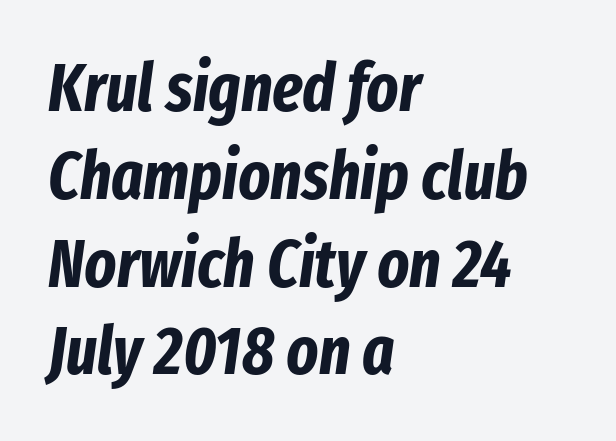
{"italic": "yes", "lean": "right", "slant_degrees": 8, "bold": "yes", "weight": "bold", "width": "condensed", "stroke_contrast": "low", "x_height": "medium", "monospaced": "no", "underline": "no", "align": "left", "line_spacing": "normal", "line_spacing_ratio": 1.31, "letter_spacing": "normal", "letter_spacing_em": 0.0, "glyph_px": 67}
